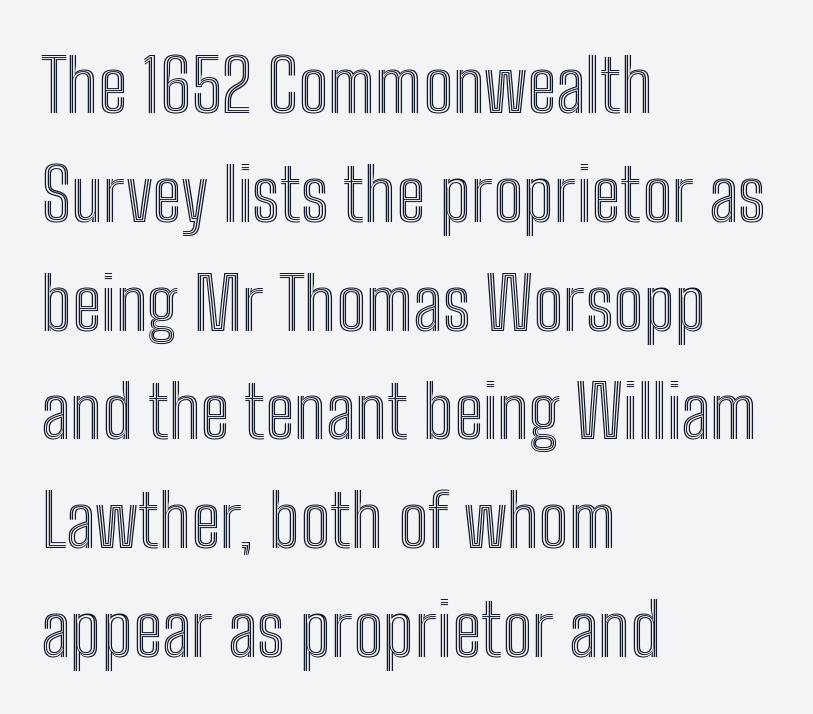
{"italic": "no", "width": "condensed", "x_height": "medium", "monospaced": "no", "underline": "no", "align": "left", "line_spacing": "normal", "line_spacing_ratio": 1.49, "letter_spacing": "normal", "letter_spacing_em": 0.0, "glyph_px": 73}
